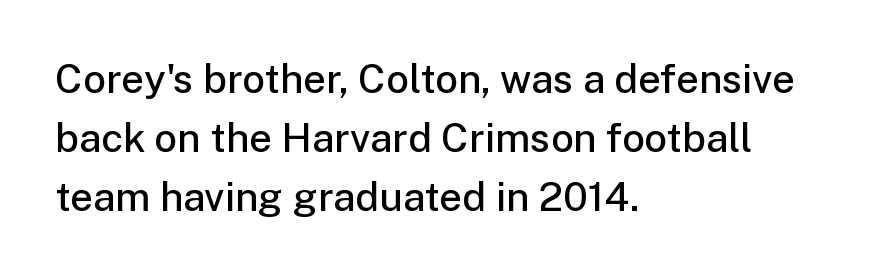
{"serif": "no", "italic": "no", "bold": "semi", "weight": "semibold", "width": "normal", "stroke_contrast": "low", "x_height": "medium", "monospaced": "no", "underline": "no", "align": "left", "line_spacing": "normal", "line_spacing_ratio": 1.47, "letter_spacing": "normal", "letter_spacing_em": 0.0, "glyph_px": 40}
